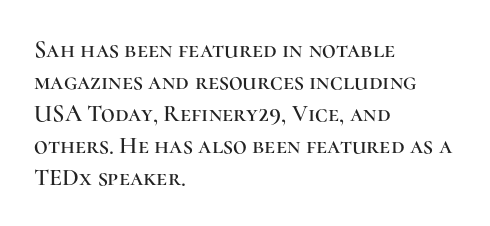
Q: Is the text italic (slanted)? A: No, it is upright.
Q: Is the text underlined? A: No.
Q: How is the paragraph aligned? A: Left-aligned.
Q: Is the spacing between letters normal or unusually wide? A: Normal.
Q: Is the spacing between lines tight, normal or loose? A: Normal.
